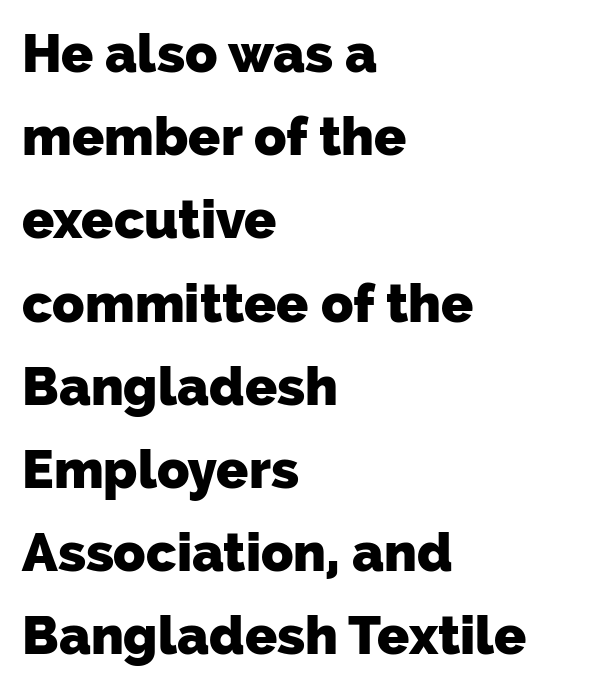
Q: Is the text bold? A: Yes.
Q: Is the typeface a serif or a sans-serif typeface? A: Sans-serif.
Q: Is the text underlined? A: No.
Q: How is the paragraph aligned? A: Left-aligned.
Q: Is the spacing between letters normal or unusually wide? A: Normal.
Q: Is the spacing between lines tight, normal or loose? A: Normal.
Q: Width (condensed, normal, or wide)? A: Normal.
Q: Stroke contrast? A: Low.
Q: x-height? A: Medium.
Q: Monospaced? A: No.
